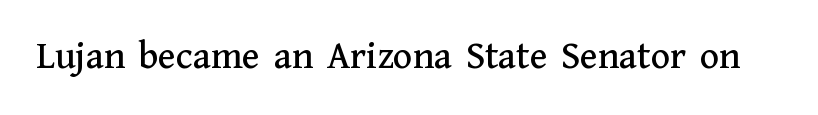
Q: Is the text italic (slanted)? A: No, it is upright.
Q: Is the typeface a serif or a sans-serif typeface? A: Serif.
Q: Is the text underlined? A: No.
Q: Is the spacing between letters normal or unusually wide? A: Normal.
Q: Width (condensed, normal, or wide)? A: Normal.
Q: Stroke contrast? A: Medium.
Q: x-height? A: Medium.
Q: Monospaced? A: No.
